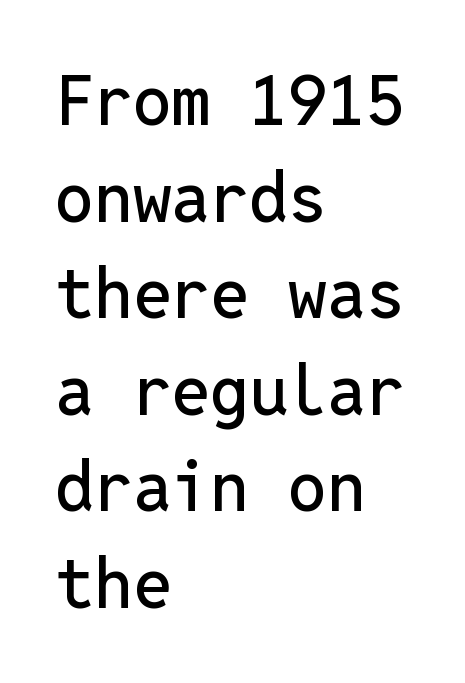
{"serif": "no", "italic": "no", "width": "normal", "stroke_contrast": "low", "x_height": "medium", "monospaced": "yes", "underline": "no", "align": "left", "line_spacing": "normal", "line_spacing_ratio": 1.4, "letter_spacing": "normal", "letter_spacing_em": 0.0, "glyph_px": 69}
